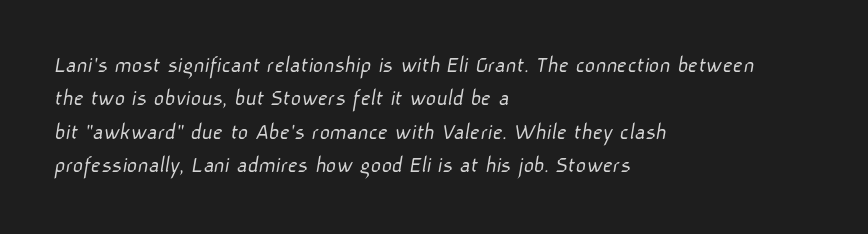
The image shows 25 px text type; set left-aligned, normal line spacing (1.34x), normal letter spacing, not underlined.
